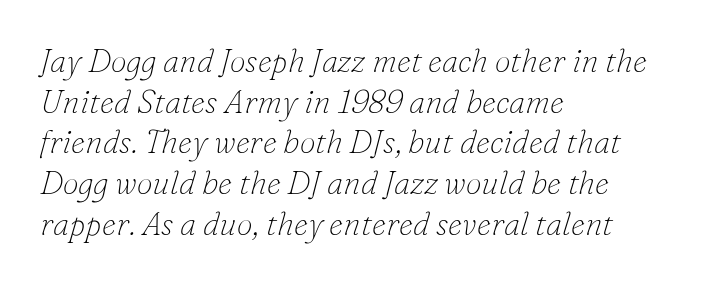
{"serif": "yes", "italic": "yes", "lean": "right", "slant_degrees": 16, "bold": "no", "weight": "thin", "width": "normal", "stroke_contrast": "low", "x_height": "small", "monospaced": "no", "underline": "no", "align": "left", "line_spacing": "normal", "line_spacing_ratio": 1.27, "letter_spacing": "normal", "letter_spacing_em": 0.0, "glyph_px": 32}
